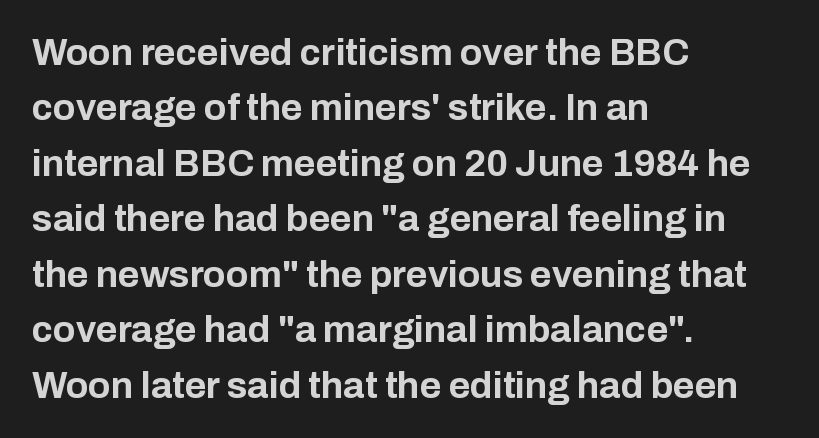
{"serif": "no", "italic": "no", "bold": "yes", "weight": "bold", "width": "normal", "stroke_contrast": "low", "x_height": "medium", "monospaced": "no", "underline": "no", "align": "left", "line_spacing": "normal", "line_spacing_ratio": 1.5, "letter_spacing": "normal", "letter_spacing_em": 0.0, "glyph_px": 37}
